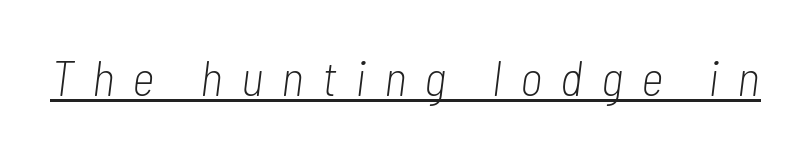
The image shows 49 px light, condensed type, italic (leaning right); set unusually wide letter spacing (+0.37 em), underlined; low stroke contrast and a medium x-height.
